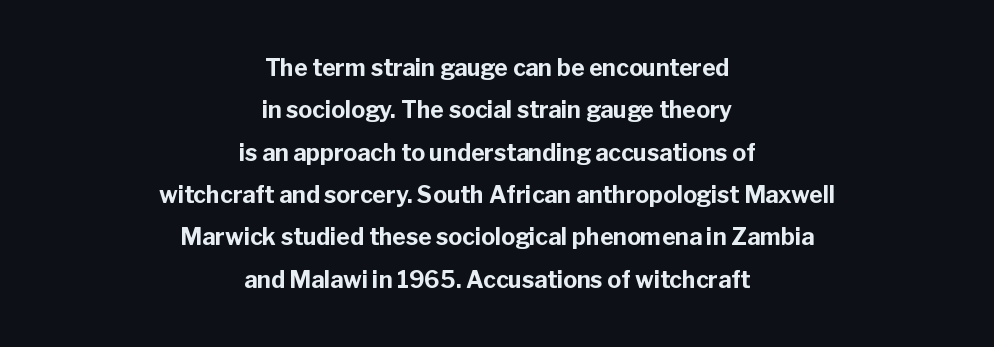
The image shows 23 px bold type, upright; set centered, line spacing 1.84x, normal letter spacing, not underlined.
